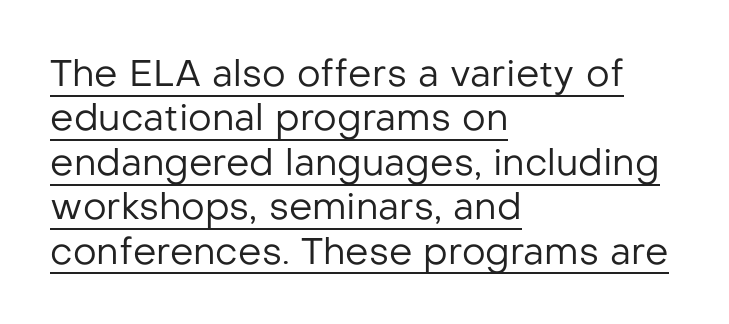
The face used here is rendered with its standard letterfit. The typography opts for an upright posture over an oblique one. Line beginnings align vertically; line endings do not. Unlike a traditional serif, this face leaves its strokes unadorned. Stems and bowls with no extra thickness — not bold. The face used here is proportionally spaced, like ordinary book or web type.
